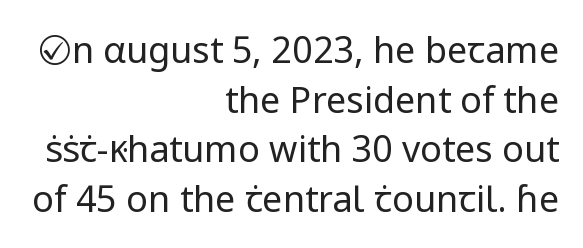
The space directly below the letters is spotless. You could call the tracking neutral — neither tight nor loose. The designer went with a sans here, leaving each stem footless. The space between consecutive lines is moderate. The typography opts for an upright posture over an oblique one.
